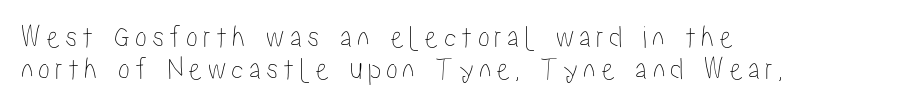
The image shows 32 px condensed type, upright; set left-aligned, tight line spacing (0.99x), not underlined; low stroke contrast and a medium x-height.
